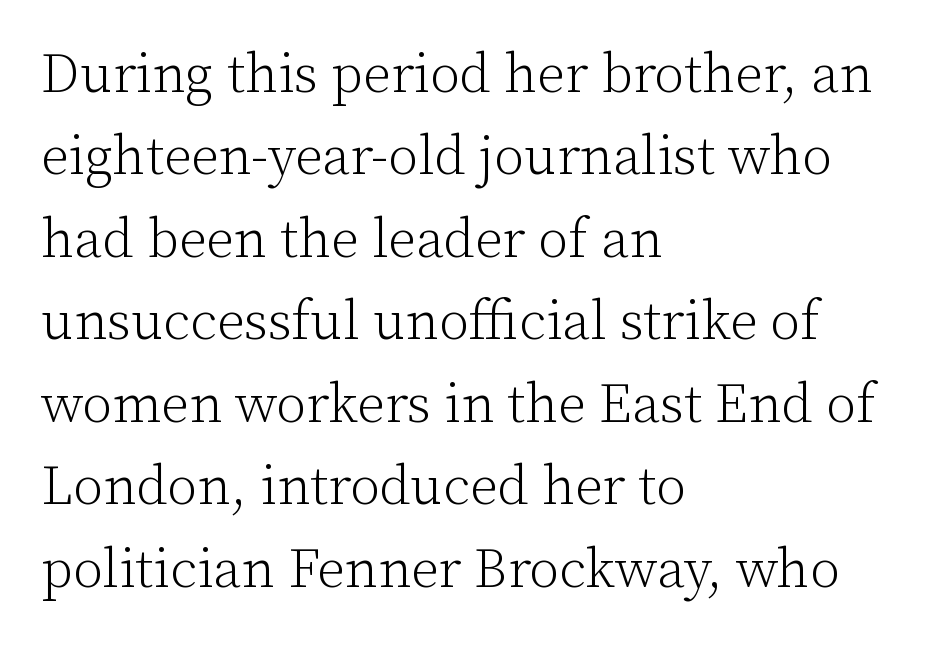
The image shows 55 px light serif type, upright; set left-aligned, normal line spacing (1.5x), normal letter spacing, not underlined; low stroke contrast and a medium x-height.
